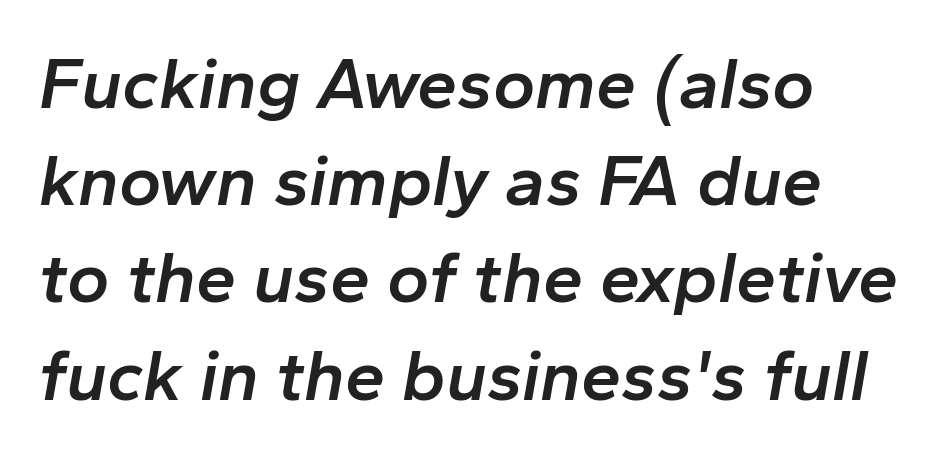
The image shows 72 px semibold type, italic (leaning right); set left-aligned, normal line spacing (1.35x), normal letter spacing, not underlined; low stroke contrast and a medium x-height.
